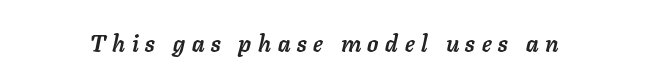
The image shows 23 px bold type, italic (leaning right); set unusually wide letter spacing (+0.29 em), not underlined.
